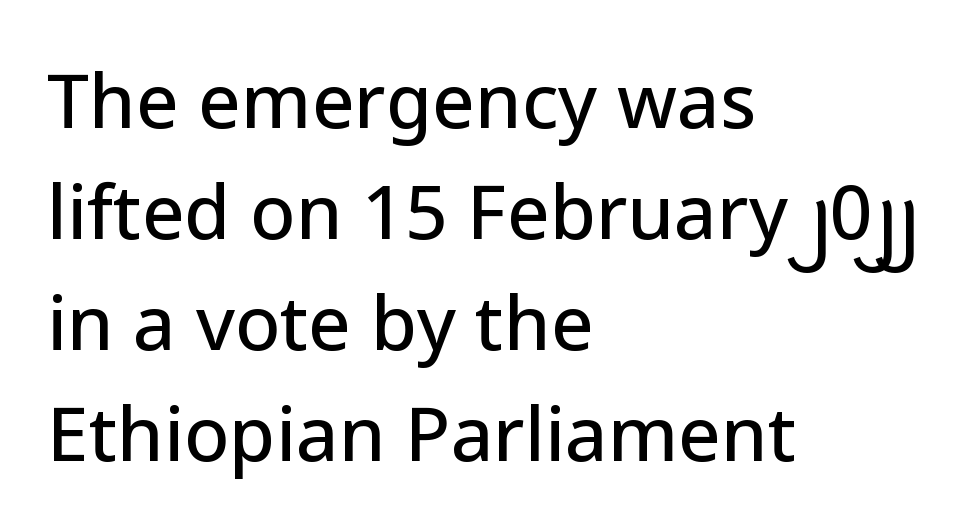
Q: Is the text italic (slanted)? A: No, it is upright.
Q: Is the typeface a serif or a sans-serif typeface? A: Sans-serif.
Q: Is the text underlined? A: No.
Q: How is the paragraph aligned? A: Left-aligned.
Q: Is the spacing between letters normal or unusually wide? A: Normal.
Q: Is the spacing between lines tight, normal or loose? A: Normal.
Q: Width (condensed, normal, or wide)? A: Normal.
Q: Stroke contrast? A: Low.
Q: x-height? A: Medium.
Q: Monospaced? A: No.
